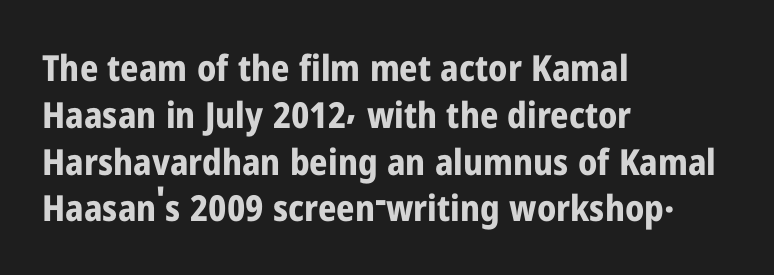
Q: Is the text bold? A: Yes.
Q: Is the text italic (slanted)? A: No, it is upright.
Q: Is the typeface a serif or a sans-serif typeface? A: Sans-serif.
Q: Is the text underlined? A: No.
Q: How is the paragraph aligned? A: Left-aligned.
Q: Is the spacing between letters normal or unusually wide? A: Normal.
Q: Is the spacing between lines tight, normal or loose? A: Normal.
Q: Width (condensed, normal, or wide)? A: Condensed.
Q: Stroke contrast? A: Low.
Q: x-height? A: Medium.
Q: Monospaced? A: No.
